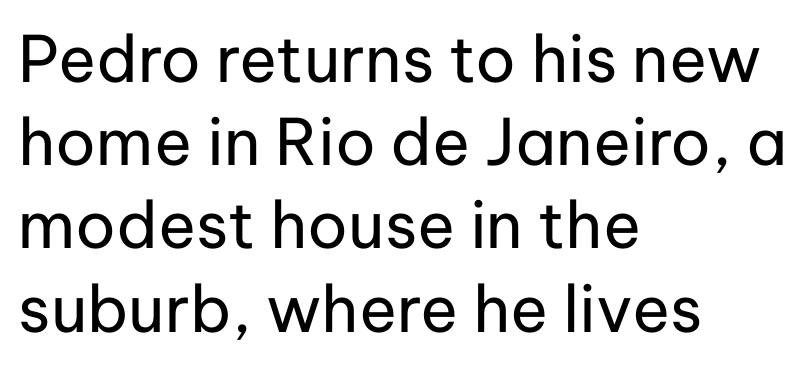
The image shows 64 px regular-weight sans-serif type, upright; set left-aligned, normal line spacing (1.3x), normal letter spacing, not underlined; low stroke contrast and a medium x-height.
